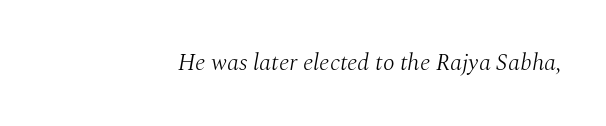
Descender tails drop into unmarked territory. A typesetter would mark this as italic. Stems here are at most as thick as an everyday book face. The paragraph shown leans on its right margin.
